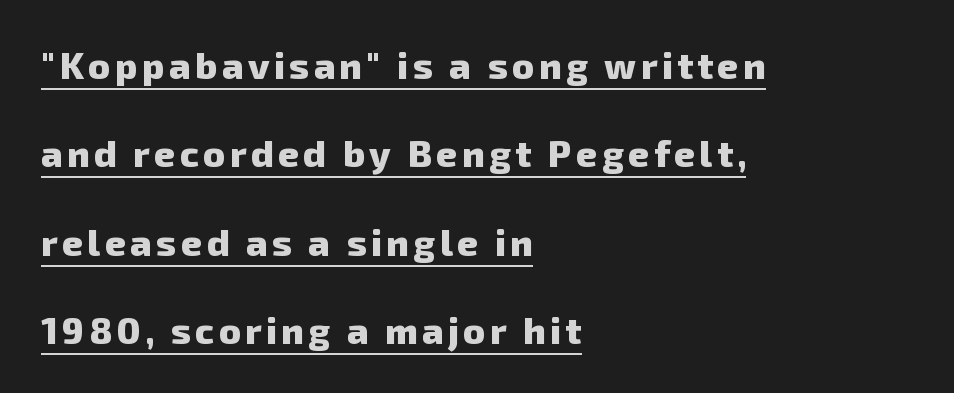
Q: Is the text bold? A: Yes.
Q: Is the typeface a serif or a sans-serif typeface? A: Sans-serif.
Q: Is the text underlined? A: Yes.
Q: How is the paragraph aligned? A: Left-aligned.
Q: Is the spacing between lines tight, normal or loose? A: Loose.
Q: Width (condensed, normal, or wide)? A: Normal.
Q: Stroke contrast? A: Low.
Q: x-height? A: Medium.
Q: Monospaced? A: No.
